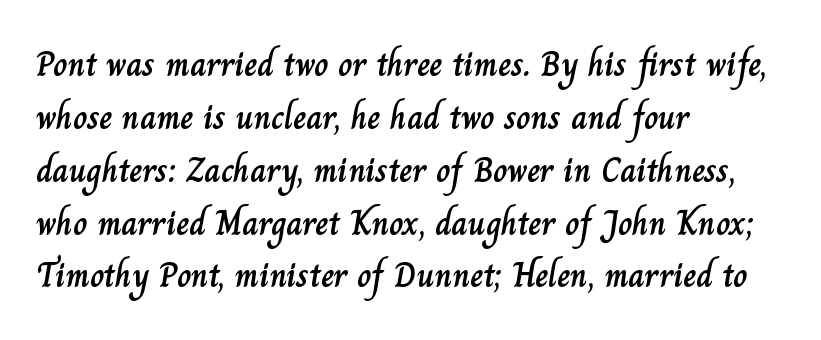
Unmarked baselines from the first word to the last. Varying glyph widths throughout — classic text-font behaviour. Words appear dense and cohesive because spacing is normal. Successive baselines arrive at the customary interval. This rendering uses left alignment, leaving the right contour irregular.
